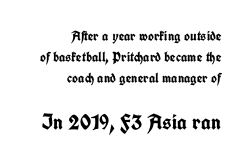
Q: Is the text bold? A: Yes.
Q: Is the text italic (slanted)? A: No, it is upright.
Q: Is the text underlined? A: No.
Q: How is the paragraph aligned? A: Right-aligned.
Q: Is the spacing between letters normal or unusually wide? A: Normal.
Q: Is the spacing between lines tight, normal or loose? A: Normal.
Q: Which block of text is set in a larger size, the first (top) or the second (bottom)? A: The second (bottom) one.
